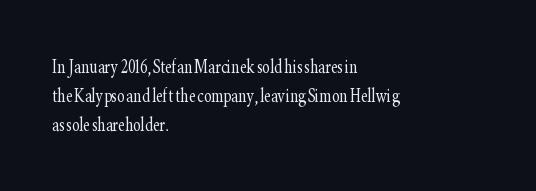
{"italic": "no", "bold": "no", "underline": "no", "align": "left", "line_spacing": "normal", "line_spacing_ratio": 1.27, "letter_spacing": "normal", "letter_spacing_em": 0.0, "glyph_px": 23}
